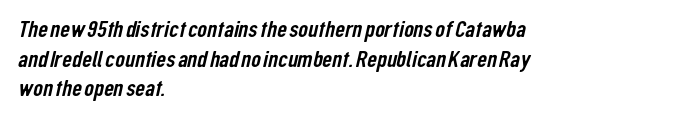
The image shows 24 px text type; set left-aligned, line spacing 1.23x, normal letter spacing, not underlined.
